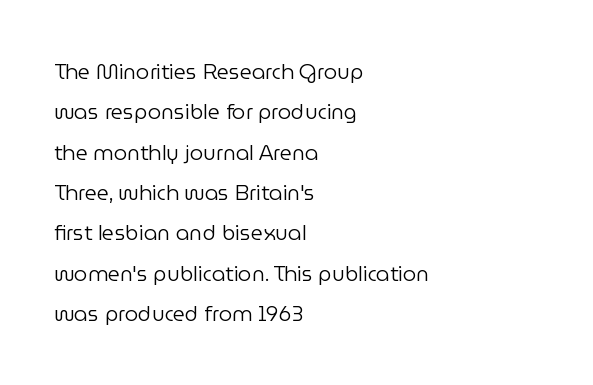
Summary of vertical rhythm: relaxed, with wide interline spacing. The lettering holds an erect, upright posture throughout. This rendering leaves character spacing at its baseline value. These lines stack with their left ends in a neat column.
